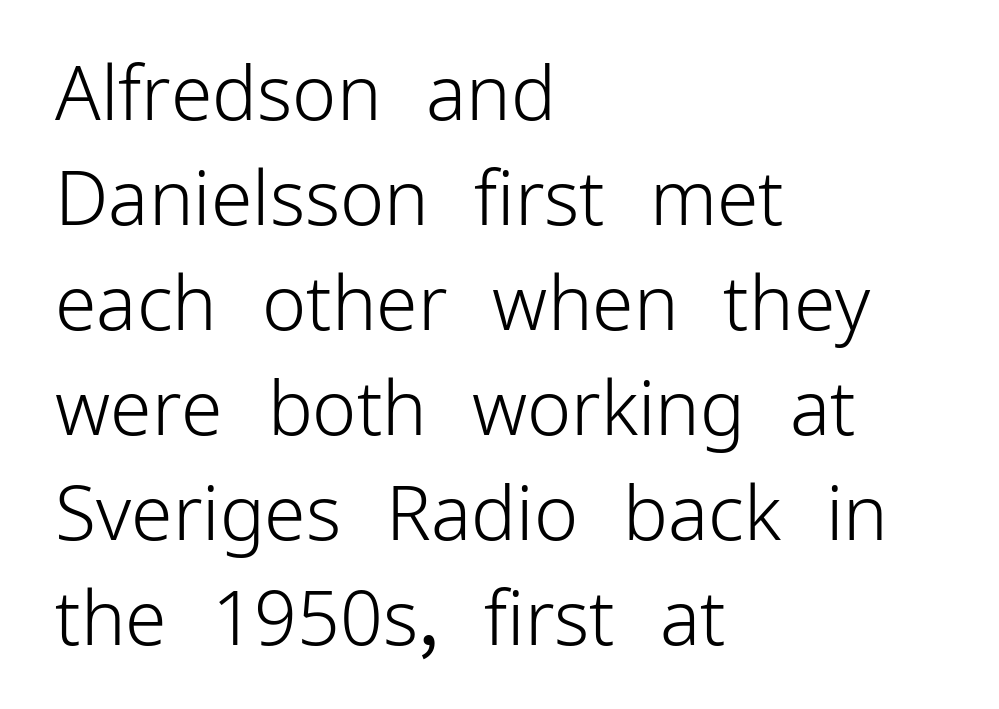
Is the letter spacing exaggerated? No — it looks like the ordinary default. The ragged edge is on the right, which tells us the setting is flush left. Ascenders rise straight up at ninety degrees. Quick note: interline space is typical.
